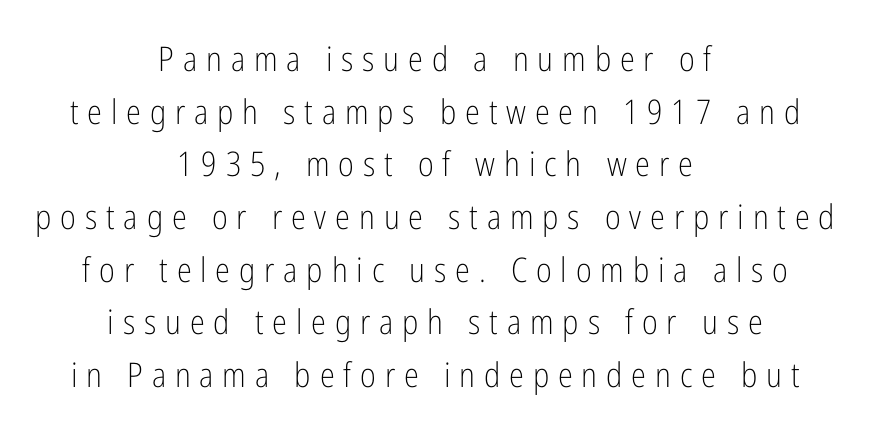
Q: Is the text bold? A: No.
Q: Is the text italic (slanted)? A: No, it is upright.
Q: Is the typeface a serif or a sans-serif typeface? A: Sans-serif.
Q: Is the text underlined? A: No.
Q: How is the paragraph aligned? A: Centered.
Q: Is the spacing between letters normal or unusually wide? A: Unusually wide.
Q: Is the spacing between lines tight, normal or loose? A: Normal.
Q: Width (condensed, normal, or wide)? A: Condensed.
Q: Stroke contrast? A: Low.
Q: x-height? A: Medium.
Q: Monospaced? A: No.
